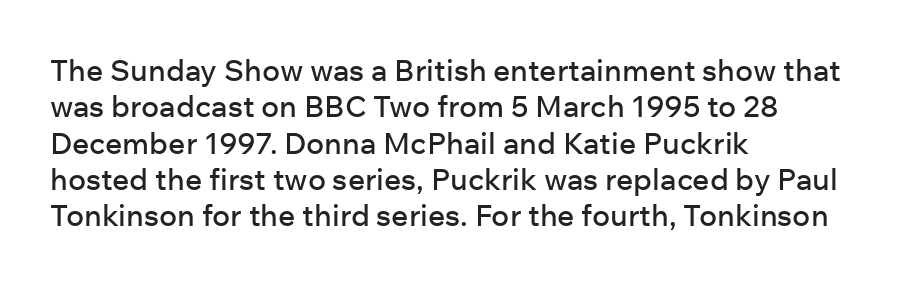
Nobody drew a line under any word here. These lines are composed in type without serifs. The compositor pushed each line to the left boundary. Students, note that the glyphs here touch the page at normal intervals.
